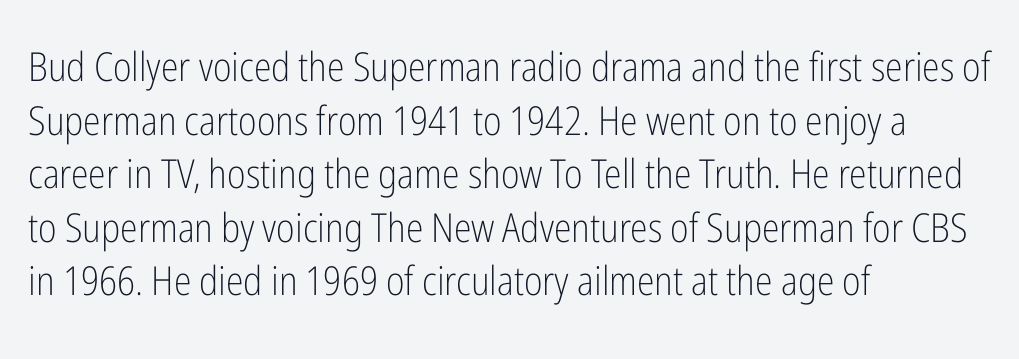
{"serif": "no", "italic": "no", "bold": "no", "weight": "light", "width": "condensed", "stroke_contrast": "low", "x_height": "medium", "monospaced": "no", "underline": "no", "align": "left", "line_spacing": "normal", "line_spacing_ratio": 1.34, "letter_spacing": "normal", "letter_spacing_em": 0.0, "glyph_px": 40}
